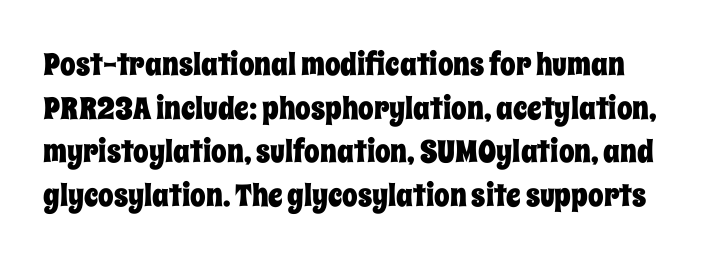
This block has exactly the height ordinary leading produces. Unmarked baselines from the first word to the last. Vertical strokes here are truly vertical. Each word holds together tightly as a unit, with standard inter-letter gaps. The passage shown is typed in a proportional face where columns would drift.
